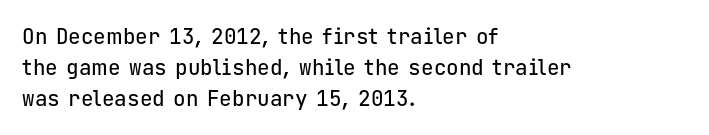
The image shows 21 px text type, upright; set left-aligned, normal line spacing (1.47x), normal letter spacing, not underlined.
